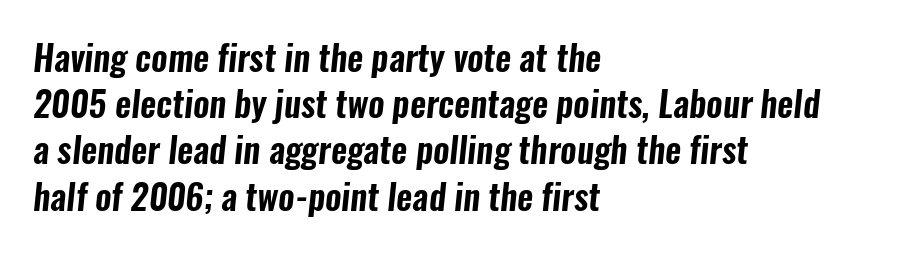
Is there much room between lines? A standard amount, neither cramped nor airy. The face used here is a sans, in the tradition of grotesques and geometrics. The ragged edge is on the right, which tells us the setting is flush left. Each letter keeps its own natural width here, so spacing adapts to shape.
